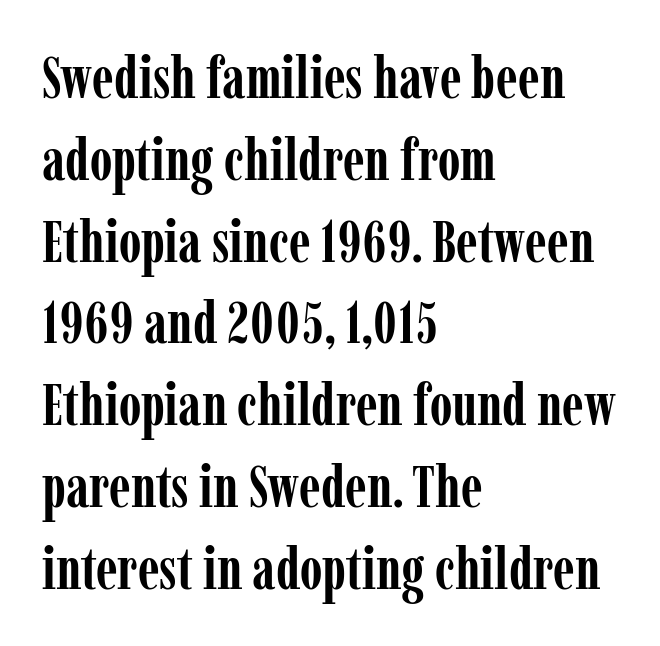
Q: Is the text bold? A: Yes.
Q: Is the text italic (slanted)? A: No, it is upright.
Q: Is the typeface a serif or a sans-serif typeface? A: Serif.
Q: Is the text underlined? A: No.
Q: How is the paragraph aligned? A: Left-aligned.
Q: Is the spacing between letters normal or unusually wide? A: Normal.
Q: Is the spacing between lines tight, normal or loose? A: Normal.
Q: Width (condensed, normal, or wide)? A: Condensed.
Q: Stroke contrast? A: Low.
Q: x-height? A: Medium.
Q: Monospaced? A: No.
